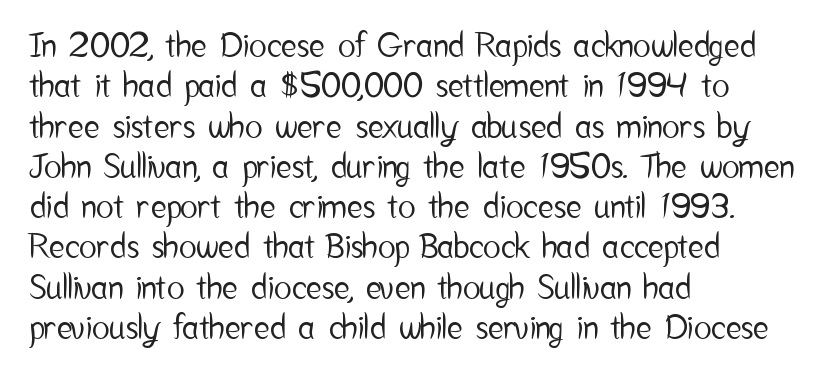
Q: Is the text italic (slanted)? A: No, it is upright.
Q: Is the typeface a serif or a sans-serif typeface? A: Sans-serif.
Q: Is the text underlined? A: No.
Q: How is the paragraph aligned? A: Left-aligned.
Q: Is the spacing between letters normal or unusually wide? A: Normal.
Q: Width (condensed, normal, or wide)? A: Condensed.
Q: Stroke contrast? A: Low.
Q: x-height? A: Medium.
Q: Monospaced? A: No.
